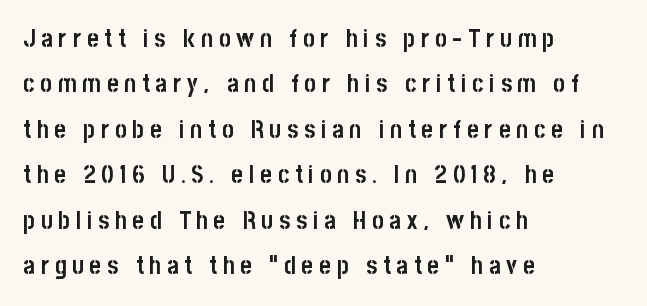
Q: Is the text bold? A: Yes.
Q: Is the text italic (slanted)? A: No, it is upright.
Q: Is the text underlined? A: No.
Q: How is the paragraph aligned? A: Left-aligned.
Q: Is the spacing between letters normal or unusually wide? A: Unusually wide.
